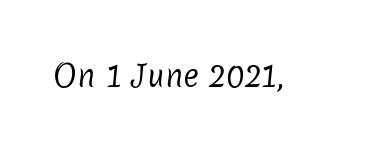
{"serif": "no", "bold": "no", "weight": "regular", "width": "normal", "stroke_contrast": "low", "x_height": "medium", "monospaced": "no", "underline": "no", "letter_spacing": "normal", "letter_spacing_em": 0.0, "glyph_px": 30}
